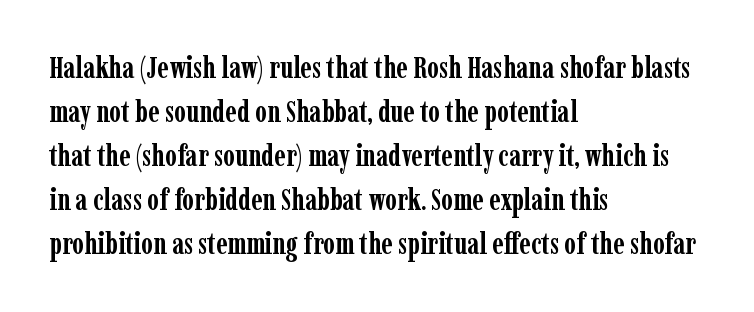
Between one letter and the next there's only the usual sliver of space. Old-style or modern, the face here clearly has serifs. The lettering holds an erect, upright posture throughout. The strokes are fattened all the way to bold. Clear beneath every line of the passage. Compared with typical paragraphs, the rows here are spaced about the same.
